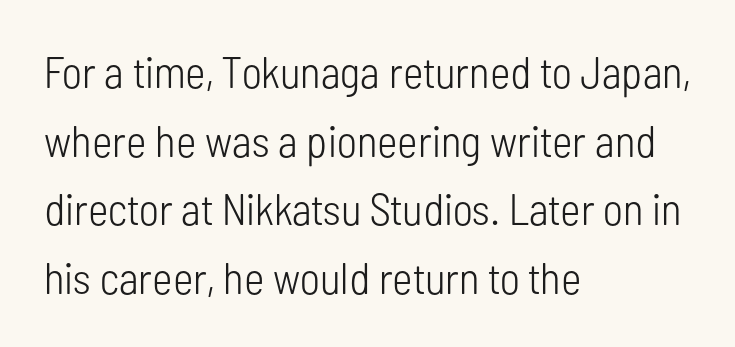
Varying glyph widths throughout — classic text-font behaviour. Letters have the restrained weight of plain body copy at most. Upright lettering throughout. Clear beneath every line of the passage.
